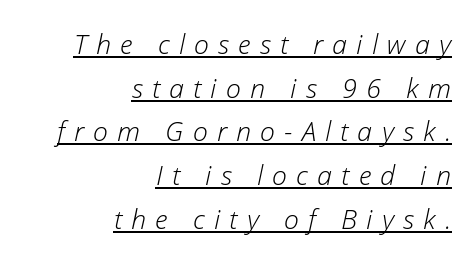
Q: Is the text bold? A: No.
Q: Is the text italic (slanted)? A: Yes, it leans right by about 12 degrees.
Q: Is the text underlined? A: Yes.
Q: How is the paragraph aligned? A: Right-aligned.
Q: Is the spacing between letters normal or unusually wide? A: Unusually wide.
Q: Is the spacing between lines tight, normal or loose? A: Normal.
